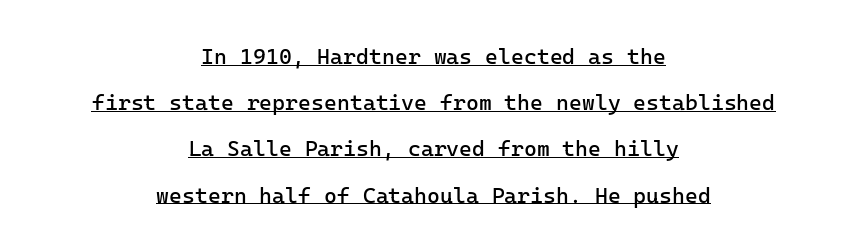
Compared with typical paragraphs, the rows here are farther apart. The rendering positions every line midway between the sides. Compared with a typical body face, this is equally light or lighter still. Compared with undecorated copy, this sample adds a rule below the words.
